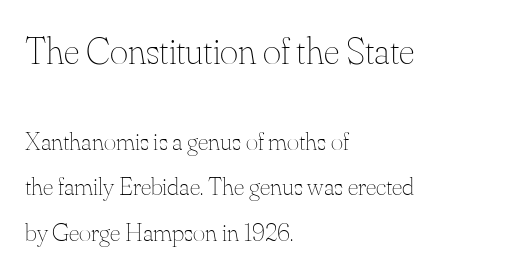
Size hierarchy here favors the leading block over the trailing one. A typesetter would mark this as roman, not italic. Is the letter spacing exaggerated? No — it looks like the ordinary default. Looks like regular typesetting: each glyph gets only the width it needs. Weight: in the light-to-regular range.
